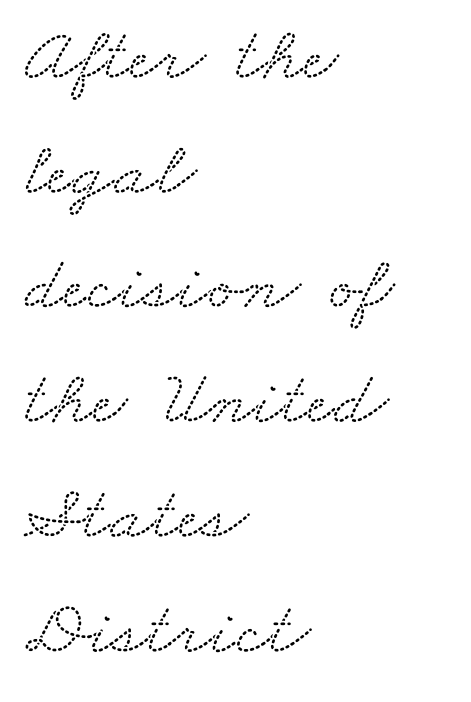
Q: Is the typeface a serif or a sans-serif typeface? A: Serif.
Q: Is the text underlined? A: No.
Q: How is the paragraph aligned? A: Left-aligned.
Q: Is the spacing between letters normal or unusually wide? A: Normal.
Q: Is the spacing between lines tight, normal or loose? A: Normal.
Q: Width (condensed, normal, or wide)? A: Wide.
Q: Stroke contrast? A: Low.
Q: x-height? A: Small.
Q: Monospaced? A: No.
